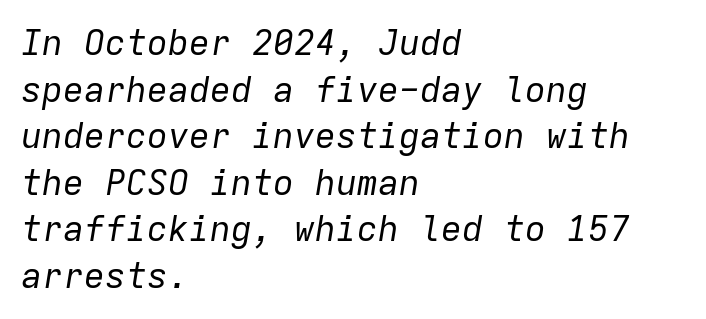
The passage shown is not bold in any degree. Is this a fixed-width face? Yes — each glyph sits in an identical cell. Notice how descenders clear the ascenders below comfortably — that's standard leading. Bare-footed words on every line.
